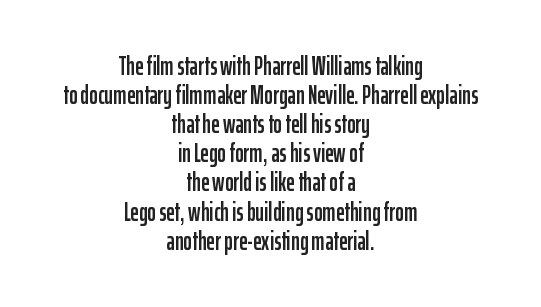
This rendering features lettering with no underline. What stands out about the letter spacing? Nothing — it is the standard amount. The lettering stays uniformly vertical, giving the passage a roman look. Vertical spacing — tight. The paragraph shown floats in the horizontal middle.
